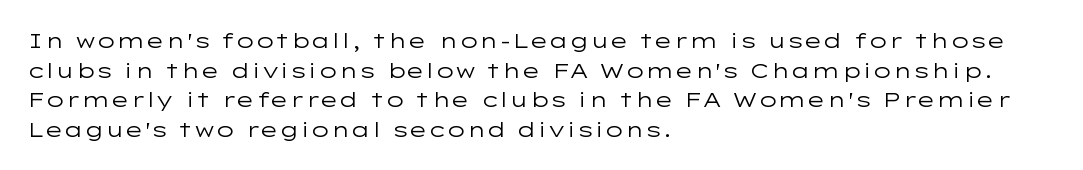
Q: Is the text bold? A: No.
Q: Is the text italic (slanted)? A: No, it is upright.
Q: Is the text underlined? A: No.
Q: How is the paragraph aligned? A: Left-aligned.
Q: Is the spacing between letters normal or unusually wide? A: Normal.
Q: Is the spacing between lines tight, normal or loose? A: Normal.
